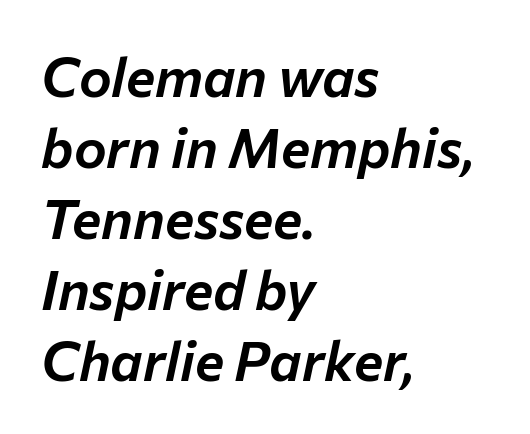
The image shows 55 px text type, italic (leaning right); set left-aligned, normal line spacing (1.29x), normal letter spacing, not underlined; low stroke contrast and a medium x-height.
